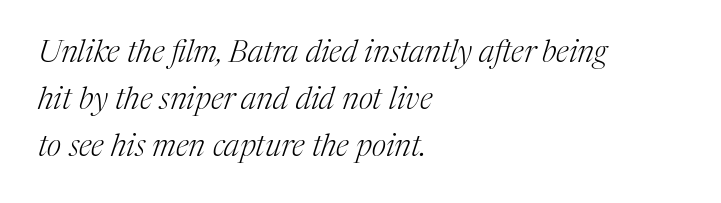
Q: Is the text bold? A: No.
Q: Is the text italic (slanted)? A: Yes, it leans right by about 17 degrees.
Q: Is the typeface a serif or a sans-serif typeface? A: Serif.
Q: Is the text underlined? A: No.
Q: How is the paragraph aligned? A: Left-aligned.
Q: Is the spacing between letters normal or unusually wide? A: Normal.
Q: Is the spacing between lines tight, normal or loose? A: Normal.
Q: Width (condensed, normal, or wide)? A: Normal.
Q: Stroke contrast? A: Medium.
Q: x-height? A: Medium.
Q: Monospaced? A: No.
